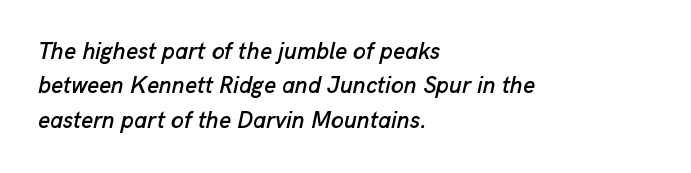
Q: Is the text italic (slanted)? A: Yes, it leans right by about 13 degrees.
Q: Is the text underlined? A: No.
Q: How is the paragraph aligned? A: Left-aligned.
Q: Is the spacing between letters normal or unusually wide? A: Normal.
Q: Is the spacing between lines tight, normal or loose? A: Normal.
